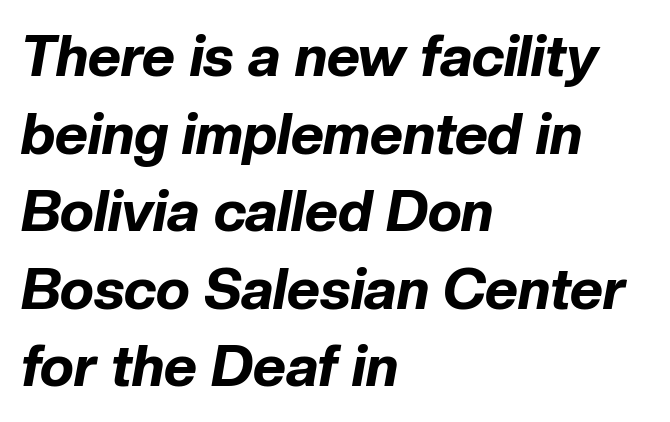
{"italic": "yes", "lean": "right", "slant_degrees": 10, "bold": "yes", "weight": "bold", "width": "normal", "stroke_contrast": "low", "x_height": "medium", "monospaced": "no", "underline": "no", "align": "left", "line_spacing": "normal", "line_spacing_ratio": 1.36, "letter_spacing": "normal", "letter_spacing_em": 0.0, "glyph_px": 57}
